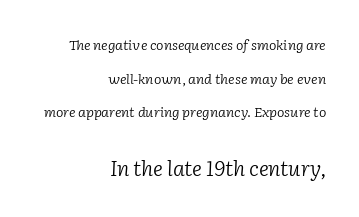
The image shows 21 px text type, italic (leaning right); set right-aligned, loose line spacing (2.41x), normal letter spacing, not underlined; the second (bottom) block is 1.5x larger.
